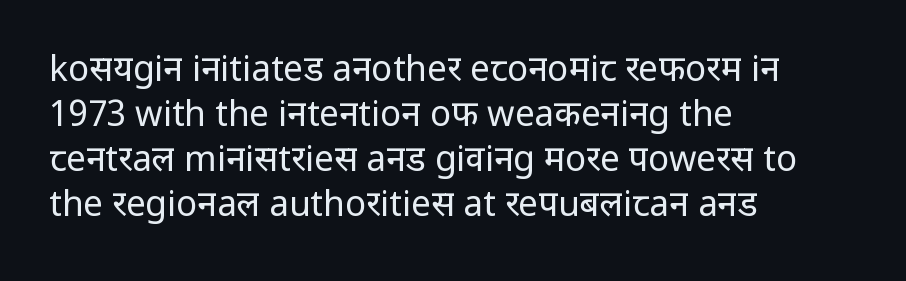
{"serif": "no", "italic": "no", "bold": "no", "weight": "regular", "width": "normal", "stroke_contrast": "low", "x_height": "medium", "monospaced": "no", "underline": "no", "align": "left", "line_spacing": "normal", "line_spacing_ratio": 1.29, "letter_spacing": "normal", "letter_spacing_em": 0.0, "glyph_px": 35}
